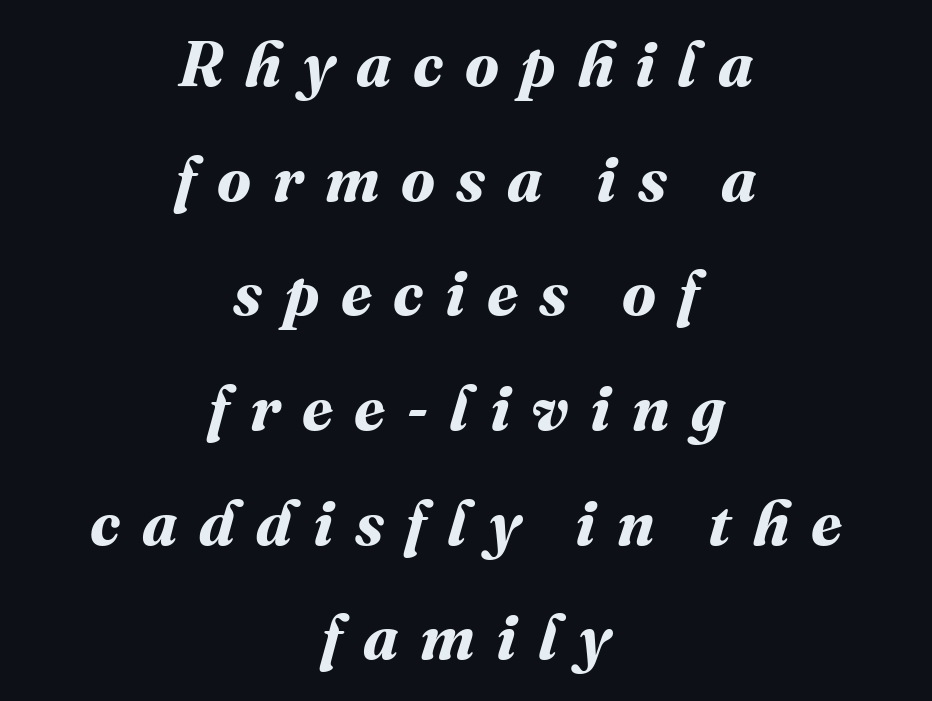
This rendering uses center alignment, leaving both contours irregular but symmetric. A dark, heavy texture on the line: the type is bold. Each row of text sits above clean, open space. The rendering uses natural spacing where letterforms have individual widths. Tracking value appears strongly positive — letters spread wide.
